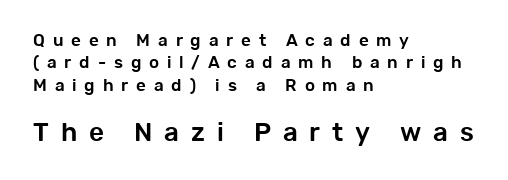
Q: Is the text italic (slanted)? A: No, it is upright.
Q: Is the text underlined? A: No.
Q: How is the paragraph aligned? A: Left-aligned.
Q: Is the spacing between letters normal or unusually wide? A: Unusually wide.
Q: Is the spacing between lines tight, normal or loose? A: Normal.
Q: Which block of text is set in a larger size, the first (top) or the second (bottom)? A: The second (bottom) one.
